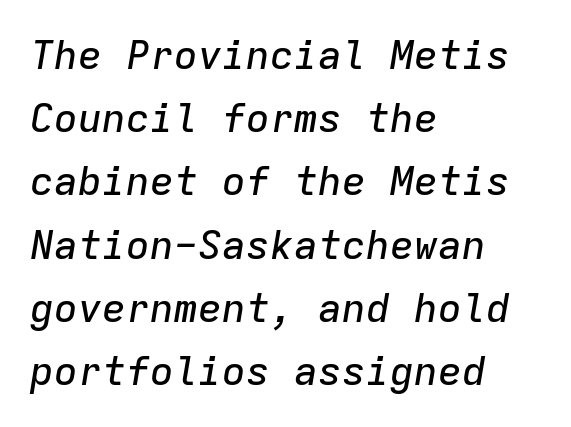
Q: Is the text italic (slanted)? A: Yes, it leans right by about 9 degrees.
Q: Is the text underlined? A: No.
Q: How is the paragraph aligned? A: Left-aligned.
Q: Is the spacing between letters normal or unusually wide? A: Normal.
Q: Is the spacing between lines tight, normal or loose? A: Normal.
Q: Width (condensed, normal, or wide)? A: Normal.
Q: Stroke contrast? A: Low.
Q: x-height? A: Medium.
Q: Monospaced? A: Yes.
